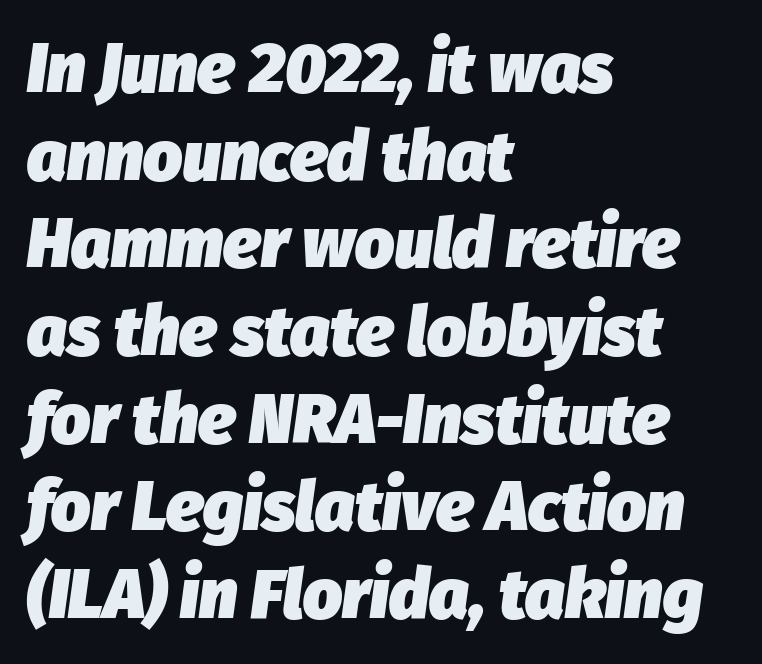
Q: Is the text bold? A: Yes.
Q: Is the text italic (slanted)? A: Yes, it leans right by about 8 degrees.
Q: Is the text underlined? A: No.
Q: How is the paragraph aligned? A: Left-aligned.
Q: Is the spacing between letters normal or unusually wide? A: Normal.
Q: Is the spacing between lines tight, normal or loose? A: Normal.
Q: Width (condensed, normal, or wide)? A: Normal.
Q: Stroke contrast? A: Low.
Q: x-height? A: Medium.
Q: Monospaced? A: No.
